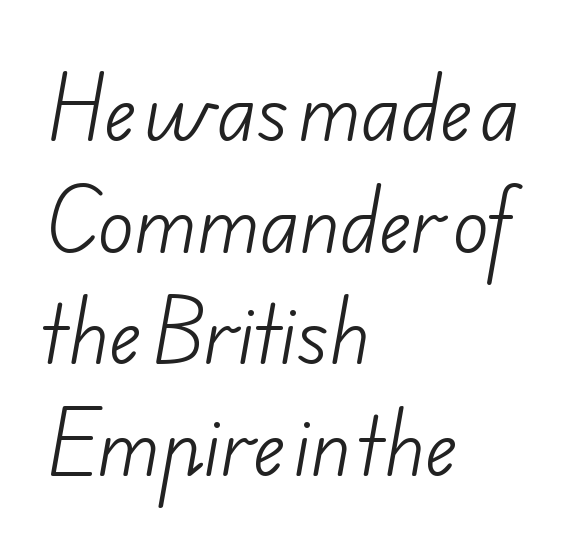
{"serif": "no", "bold": "no", "weight": "light", "width": "normal", "stroke_contrast": "low", "x_height": "small", "monospaced": "no", "underline": "no", "align": "left", "line_spacing": "normal", "line_spacing_ratio": 1.49, "letter_spacing": "normal", "letter_spacing_em": 0.0, "glyph_px": 75}
